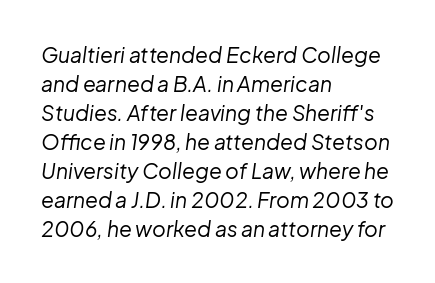
The glyphs are unaccompanied by any horizontal stroke below them. The axis of the letterforms is tilted away from vertical. If you drew a ruler down the left edge, every line would touch it. Quick note: interline space is typical. The strokes are not fattened; the text isn't bold.
